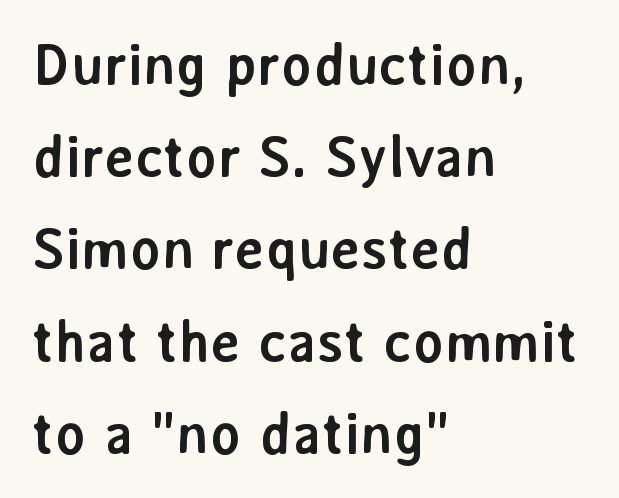
{"serif": "no", "italic": "no", "bold": "yes", "weight": "semibold", "width": "normal", "stroke_contrast": "low", "x_height": "medium", "monospaced": "no", "underline": "no", "align": "left", "line_spacing": "normal", "line_spacing_ratio": 1.59, "letter_spacing": "normal", "letter_spacing_em": 0.0, "glyph_px": 58}
